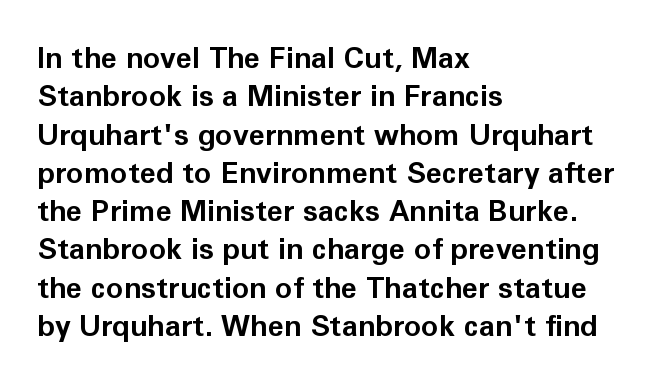
The image shows 29 px bold sans-serif type, upright; set left-aligned, normal line spacing (1.32x), normal letter spacing, not underlined; low stroke contrast and a medium x-height.
